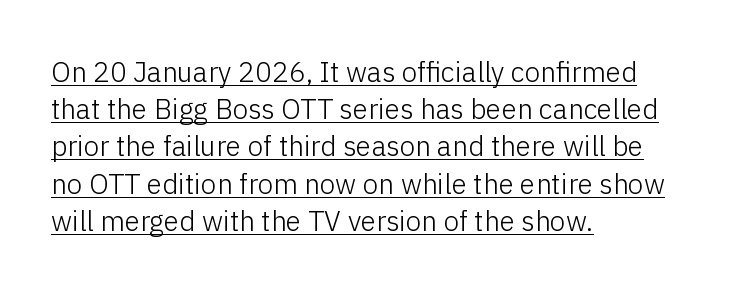
No heavy texture on the line: the type isn't bold. Classification — sans serif. The text block is weighted toward the left margin, trailing off unevenly rightward. Character widths vary here, with narrow letters taking less room than wide ones. Every word sits above its own underline.
